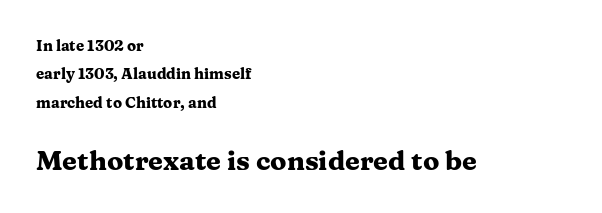
Q: Is the text bold? A: Yes.
Q: Is the text italic (slanted)? A: No, it is upright.
Q: Is the text underlined? A: No.
Q: How is the paragraph aligned? A: Left-aligned.
Q: Is the spacing between letters normal or unusually wide? A: Normal.
Q: Which block of text is set in a larger size, the first (top) or the second (bottom)? A: The second (bottom) one.
